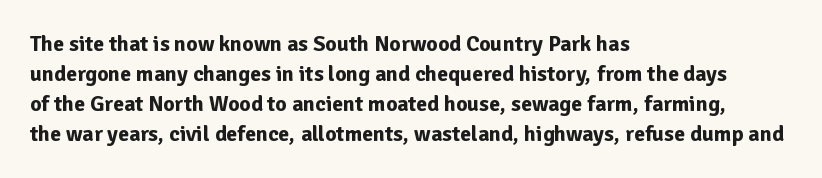
The image shows 22 px bold type, upright; set left-aligned, normal line spacing (1.36x), normal letter spacing, not underlined.
